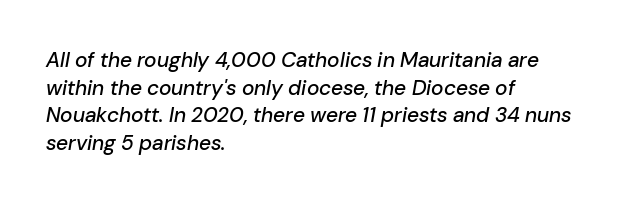
Q: Is the text italic (slanted)? A: Yes, it leans right by about 10 degrees.
Q: Is the text underlined? A: No.
Q: How is the paragraph aligned? A: Left-aligned.
Q: Is the spacing between letters normal or unusually wide? A: Normal.
Q: Is the spacing between lines tight, normal or loose? A: Normal.
